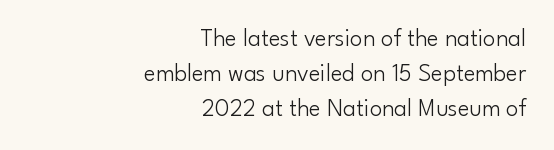
The image shows 25 px text type, upright; set right-aligned, normal line spacing (1.4x), normal letter spacing, not underlined.
